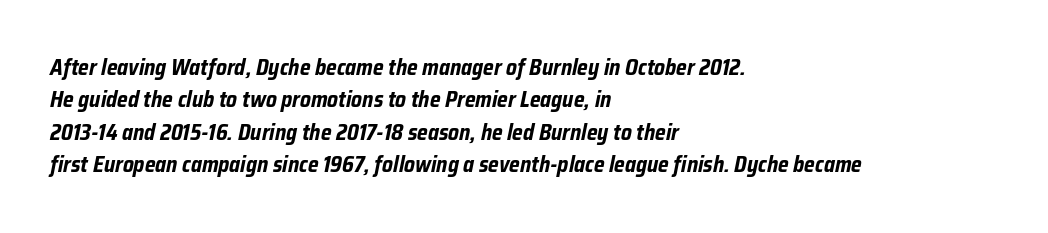
The text block is weighted toward the left margin, trailing off unevenly rightward. Observe the lean: these are italic letterforms. The strip under each line holds only bare page. What weight is shown? A full bold with thick strokes. The type is set solid horizontally, with unmodified tracking. The designer left line spacing at the default.
